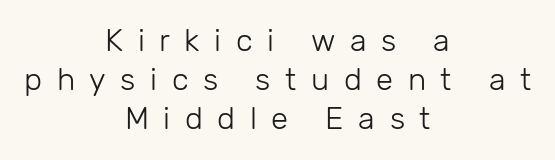
{"serif": "no", "italic": "no", "bold": "no", "weight": "light", "width": "normal", "stroke_contrast": "low", "x_height": "medium", "monospaced": "no", "underline": "no", "align": "center", "line_spacing": "normal", "line_spacing_ratio": 1.26, "letter_spacing": "wide", "letter_spacing_em": 0.47, "glyph_px": 31}
